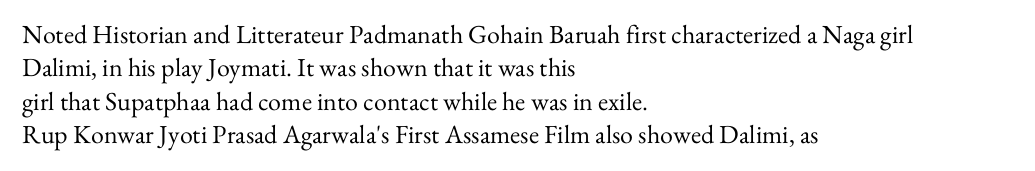
{"italic": "no", "bold": "no", "underline": "no", "align": "left", "line_spacing": "normal", "line_spacing_ratio": 1.28, "letter_spacing": "normal", "letter_spacing_em": 0.0, "glyph_px": 26}
